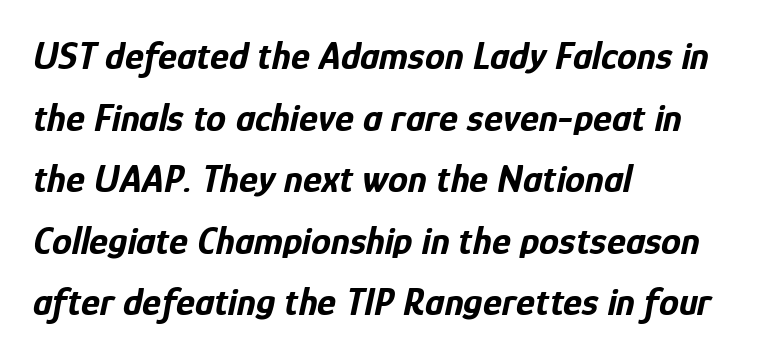
{"italic": "yes", "lean": "right", "slant_degrees": 12, "bold": "yes", "weight": "bold", "width": "condensed", "stroke_contrast": "low", "x_height": "medium", "monospaced": "no", "underline": "no", "align": "left", "line_spacing": "normal", "line_spacing_ratio": 1.54, "letter_spacing": "normal", "letter_spacing_em": 0.0, "glyph_px": 40}
